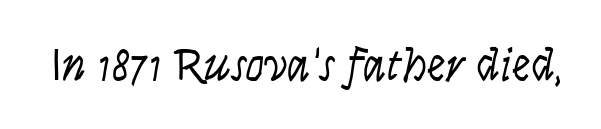
{"serif": "no", "bold": "no", "weight": "light", "width": "condensed", "stroke_contrast": "low", "x_height": "large", "monospaced": "no", "underline": "no", "letter_spacing": "normal", "letter_spacing_em": 0.0, "glyph_px": 47}
